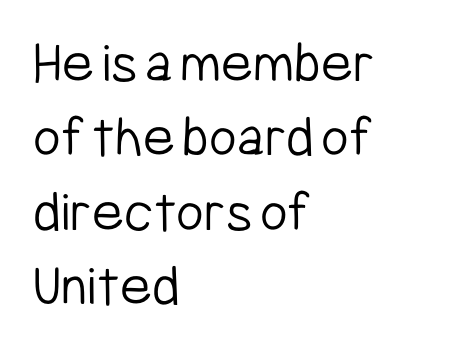
The image shows 60 px light, condensed sans-serif type, upright; set left-aligned, line spacing 1.24x, normal letter spacing, not underlined; low stroke contrast and a medium x-height.
